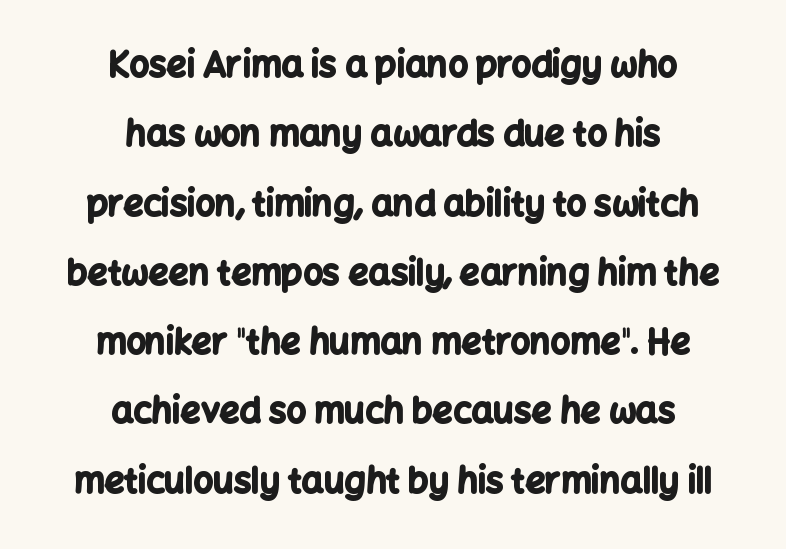
{"serif": "no", "italic": "no", "bold": "yes", "weight": "bold", "width": "normal", "stroke_contrast": "low", "x_height": "medium", "monospaced": "no", "underline": "no", "align": "center", "line_spacing": "loose", "line_spacing_ratio": 1.98, "letter_spacing": "normal", "letter_spacing_em": 0.0, "glyph_px": 35}
